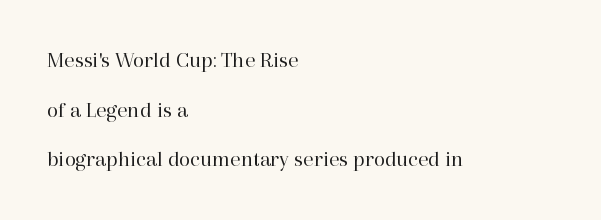
The image shows 23 px text type, upright; set left-aligned, loose line spacing (2.16x), normal letter spacing, not underlined.
